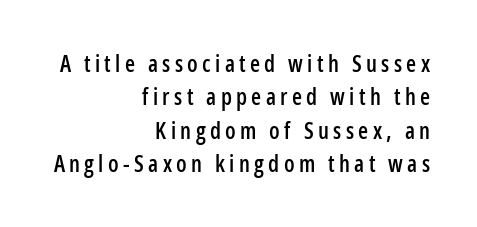
Q: Is the text italic (slanted)? A: No, it is upright.
Q: Is the text underlined? A: No.
Q: How is the paragraph aligned? A: Right-aligned.
Q: Is the spacing between lines tight, normal or loose? A: Normal.
